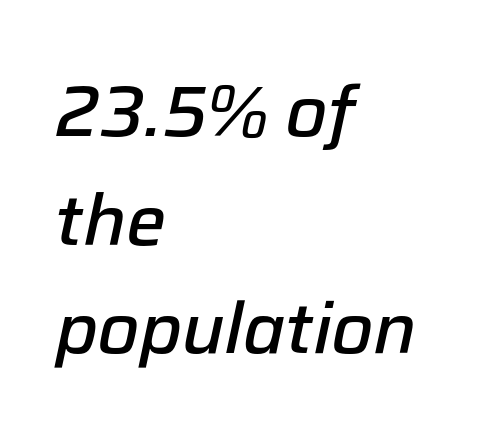
If you measured baseline to baseline, you'd find a middling distance. Students, this is semibold: more ink than regular, less than bold. The space directly below the letters is spotless. Alignment: flush left. The gaps between neighbouring characters are ordinary and unremarkable. You could not count columns in this text — the font is proportionally spaced.
